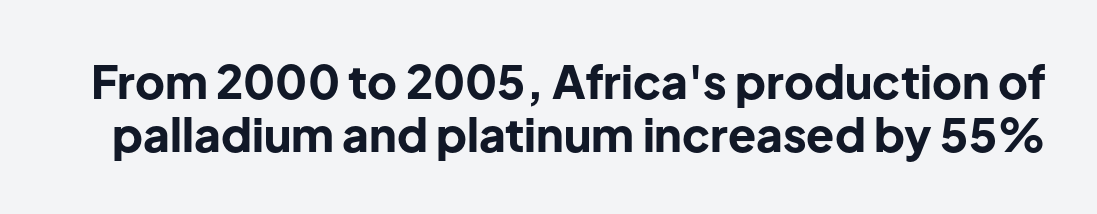
Q: Is the text bold? A: Yes.
Q: Is the text italic (slanted)? A: No, it is upright.
Q: Is the typeface a serif or a sans-serif typeface? A: Sans-serif.
Q: Is the text underlined? A: No.
Q: Is the spacing between letters normal or unusually wide? A: Normal.
Q: Is the spacing between lines tight, normal or loose? A: Tight.
Q: Width (condensed, normal, or wide)? A: Normal.
Q: Stroke contrast? A: Low.
Q: x-height? A: Medium.
Q: Monospaced? A: No.
